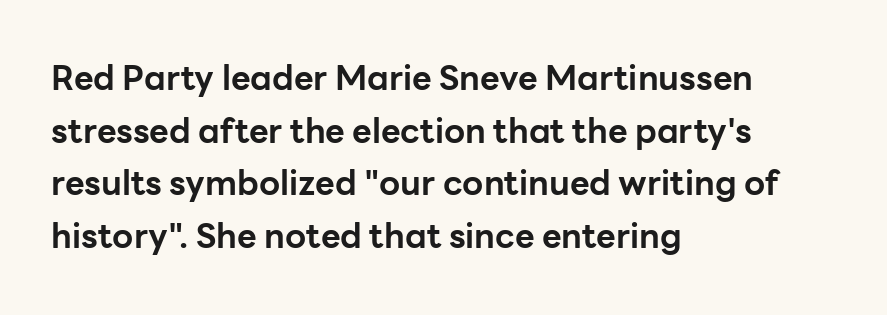
Vertical spacing — default. Inter-character spacing is left at the font's built-in metrics. Has an underline been added? It has not. Note the varied advance widths — an 'i' is clearly narrower than an 'm'. Does the weight exceed regular? Yes, all the way to bold. In terms of letterform style, serifs are entirely absent.
